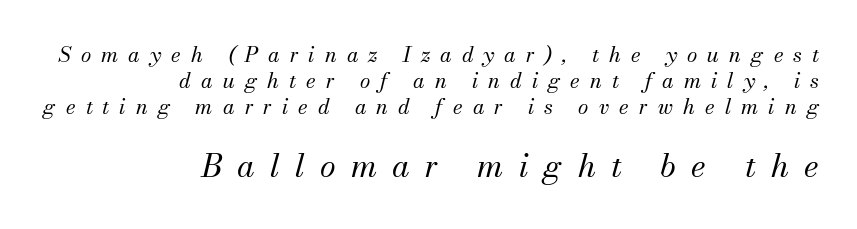
Q: Is the text bold? A: No.
Q: Is the text italic (slanted)? A: Yes, it leans right by about 13 degrees.
Q: Is the typeface a serif or a sans-serif typeface? A: Serif.
Q: Is the text underlined? A: No.
Q: How is the paragraph aligned? A: Right-aligned.
Q: Is the spacing between letters normal or unusually wide? A: Unusually wide.
Q: Which block of text is set in a larger size, the first (top) or the second (bottom)? A: The second (bottom) one.
Q: Width (condensed, normal, or wide)? A: Normal.
Q: Stroke contrast? A: Medium.
Q: x-height? A: Small.
Q: Monospaced? A: No.
